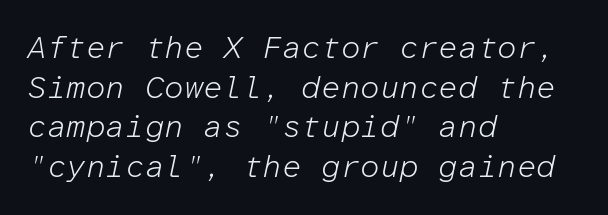
Q: Is the text bold? A: No.
Q: Is the text italic (slanted)? A: Yes, it leans right by about 12 degrees.
Q: Is the text underlined? A: No.
Q: How is the paragraph aligned? A: Left-aligned.
Q: Is the spacing between letters normal or unusually wide? A: Normal.
Q: Is the spacing between lines tight, normal or loose? A: Normal.
Q: Width (condensed, normal, or wide)? A: Normal.
Q: Stroke contrast? A: Low.
Q: x-height? A: Medium.
Q: Monospaced? A: Yes.
